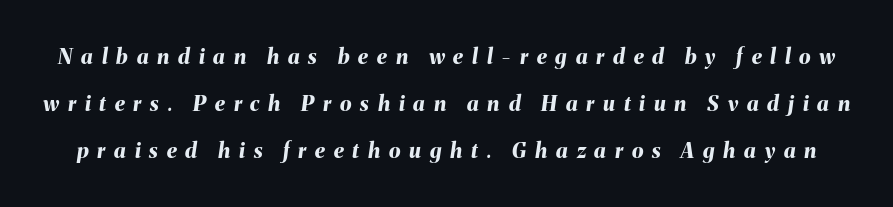
The whole block is typeset with a tilt. Honestly, the rows look like they've been pulled way apart. Strong, thick strokes mark this as bold type. Caption: expanded tracking, letters set apart. This rendering features lettering with no underline.
